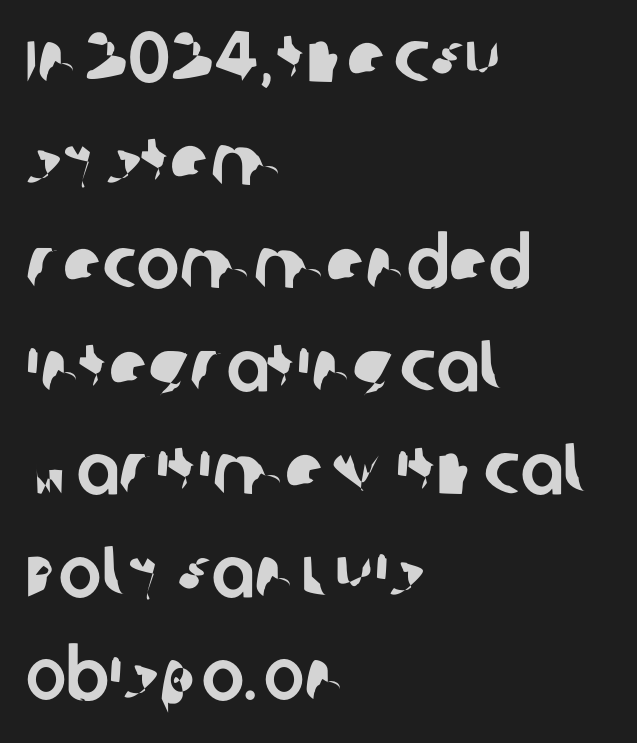
{"serif": "no", "width": "normal", "stroke_contrast": "low", "x_height": "large", "monospaced": "no", "underline": "no", "align": "left", "line_spacing": "normal", "line_spacing_ratio": 1.43, "letter_spacing": "normal", "letter_spacing_em": 0.0, "glyph_px": 72}
